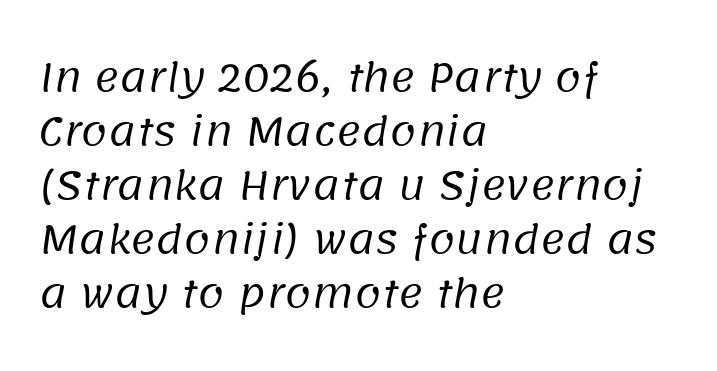
{"serif": "no", "bold": "no", "weight": "regular", "width": "normal", "stroke_contrast": "low", "x_height": "large", "monospaced": "no", "underline": "no", "align": "left", "line_spacing": "normal", "line_spacing_ratio": 1.42, "letter_spacing": "normal", "letter_spacing_em": 0.0, "glyph_px": 38}
